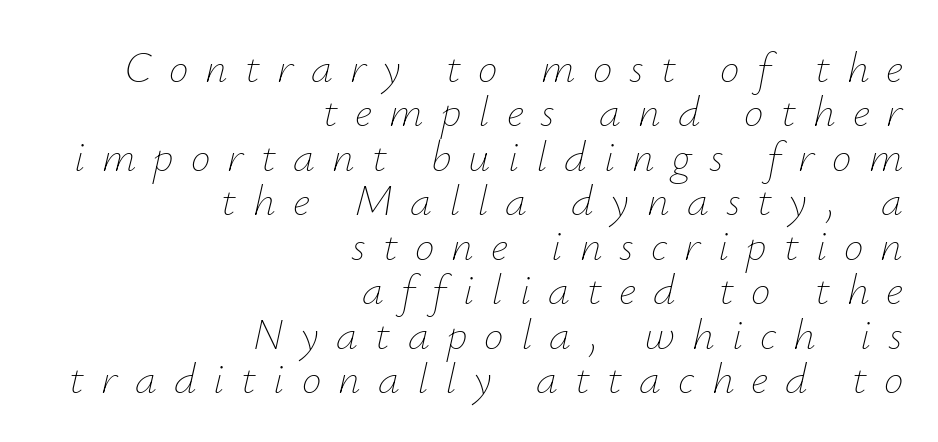
The image shows 44 px thin type, italic (leaning right); set right-aligned, tight line spacing (1.01x), unusually wide letter spacing (+0.39 em), not underlined; low stroke contrast and a small x-height.
